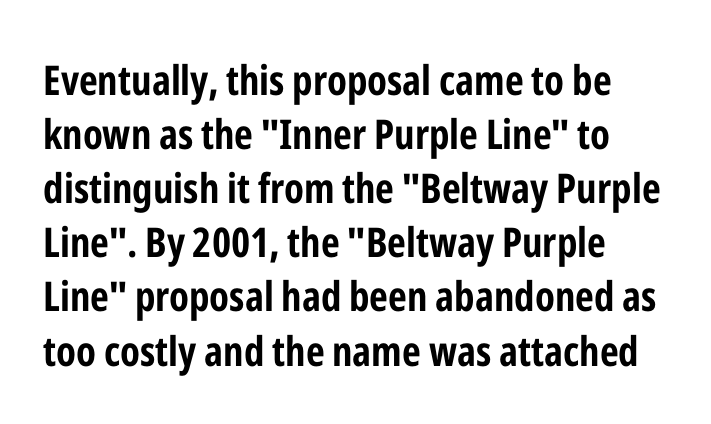
Q: Is the text bold? A: Yes.
Q: Is the text italic (slanted)? A: No, it is upright.
Q: Is the typeface a serif or a sans-serif typeface? A: Sans-serif.
Q: Is the text underlined? A: No.
Q: Is the spacing between letters normal or unusually wide? A: Normal.
Q: Is the spacing between lines tight, normal or loose? A: Normal.
Q: Width (condensed, normal, or wide)? A: Condensed.
Q: Stroke contrast? A: Low.
Q: x-height? A: Medium.
Q: Monospaced? A: No.
